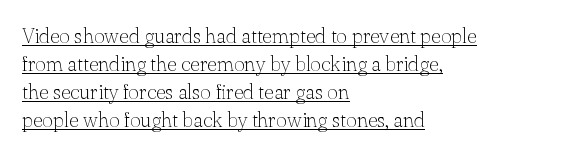
Q: Is the text bold? A: No.
Q: Is the text italic (slanted)? A: No, it is upright.
Q: Is the text underlined? A: Yes.
Q: How is the paragraph aligned? A: Left-aligned.
Q: Is the spacing between letters normal or unusually wide? A: Normal.
Q: Is the spacing between lines tight, normal or loose? A: Normal.
